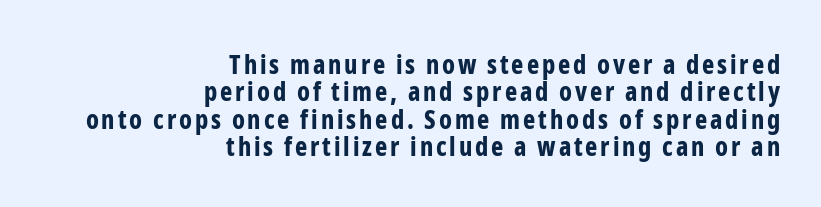
Q: Is the text bold? A: Yes.
Q: Is the text italic (slanted)? A: No, it is upright.
Q: Is the text underlined? A: No.
Q: How is the paragraph aligned? A: Right-aligned.
Q: Is the spacing between lines tight, normal or loose? A: Tight.
